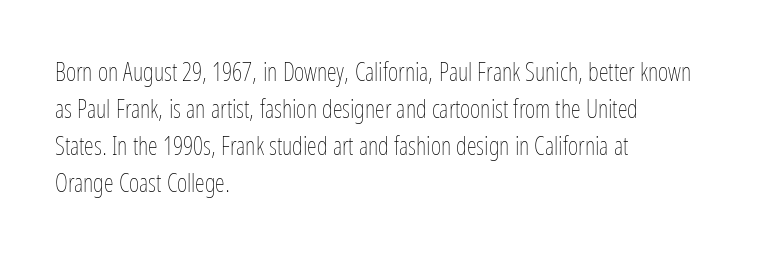
{"italic": "no", "bold": "no", "underline": "no", "align": "left", "line_spacing": "normal", "line_spacing_ratio": 1.48, "letter_spacing": "normal", "letter_spacing_em": 0.0, "glyph_px": 25}
